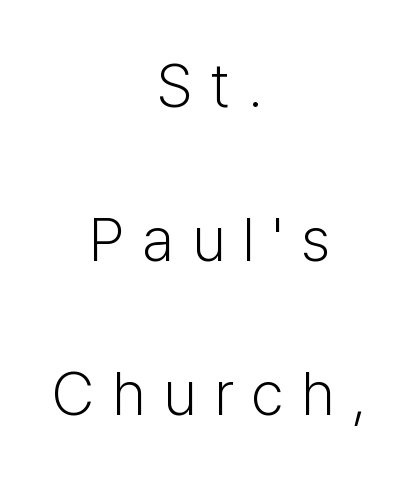
{"serif": "no", "italic": "no", "bold": "no", "weight": "light", "width": "normal", "stroke_contrast": "low", "x_height": "medium", "monospaced": "no", "underline": "no", "align": "center", "line_spacing": "loose", "line_spacing_ratio": 2.48, "letter_spacing": "wide", "letter_spacing_em": 0.28, "glyph_px": 62}
